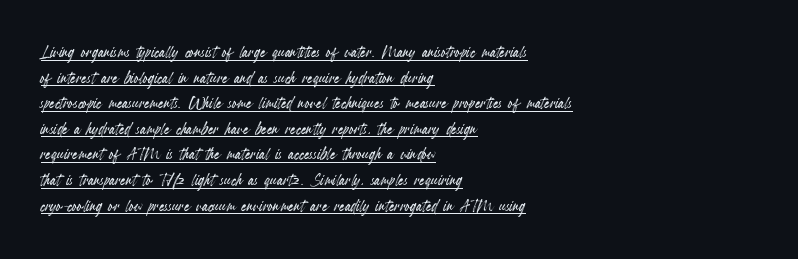
Q: Is the text italic (slanted)? A: Yes.
Q: Is the text underlined? A: Yes.
Q: How is the paragraph aligned? A: Left-aligned.
Q: Is the spacing between letters normal or unusually wide? A: Normal.
